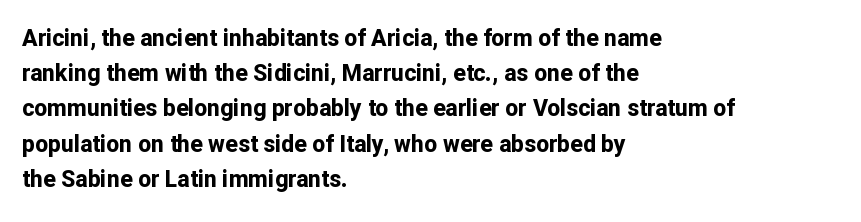
{"italic": "no", "bold": "yes", "underline": "no", "align": "left", "line_spacing": "normal", "line_spacing_ratio": 1.53, "letter_spacing": "normal", "letter_spacing_em": 0.0, "glyph_px": 23}
